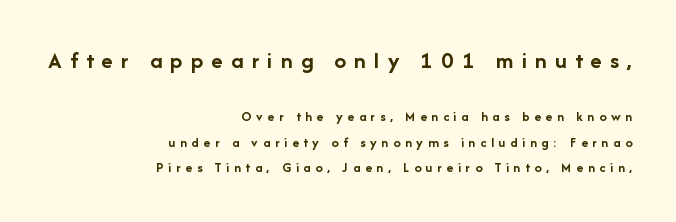
The image shows 24 px bold type, upright; set right-aligned, line spacing 1.83x, unusually wide letter spacing (+0.34 em), not underlined; the first (top) block is 1.71x larger.
